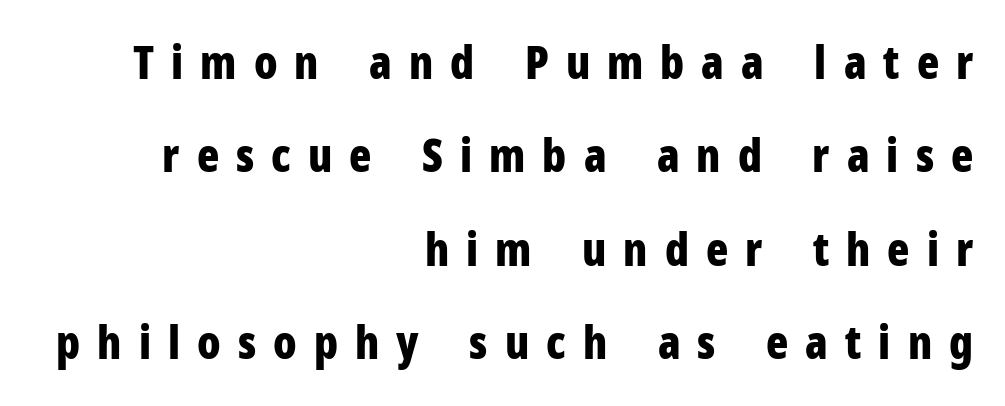
{"serif": "no", "italic": "no", "bold": "yes", "weight": "bold", "width": "condensed", "stroke_contrast": "low", "x_height": "medium", "monospaced": "no", "underline": "no", "align": "right", "line_spacing": "loose", "line_spacing_ratio": 2.03, "letter_spacing": "wide", "letter_spacing_em": 0.37, "glyph_px": 46}
